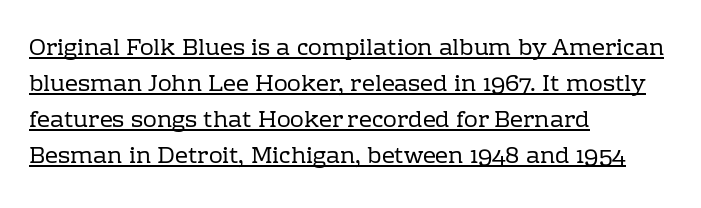
The image shows 23 px text type, upright; set left-aligned, normal line spacing (1.57x), normal letter spacing, underlined.
